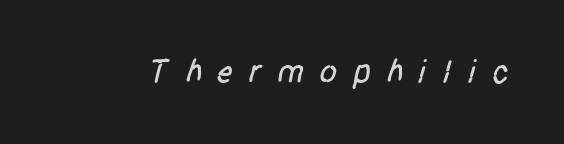
Note the varied advance widths — an 'i' is clearly narrower than an 'm'. Each letter's strokes conclude bluntly, with no projecting serifs. How are the letters spaced? Widely, with obvious added tracking. Bare-footed words on every line.
